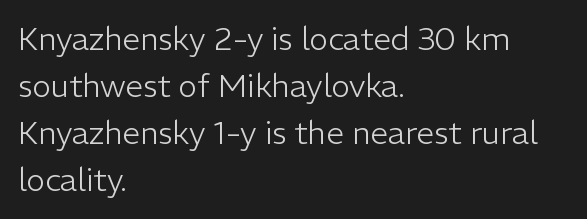
Q: Is the text bold? A: No.
Q: Is the text italic (slanted)? A: No, it is upright.
Q: Is the typeface a serif or a sans-serif typeface? A: Sans-serif.
Q: Is the text underlined? A: No.
Q: How is the paragraph aligned? A: Left-aligned.
Q: Is the spacing between letters normal or unusually wide? A: Normal.
Q: Is the spacing between lines tight, normal or loose? A: Normal.
Q: Width (condensed, normal, or wide)? A: Normal.
Q: Stroke contrast? A: Low.
Q: x-height? A: Medium.
Q: Monospaced? A: No.
